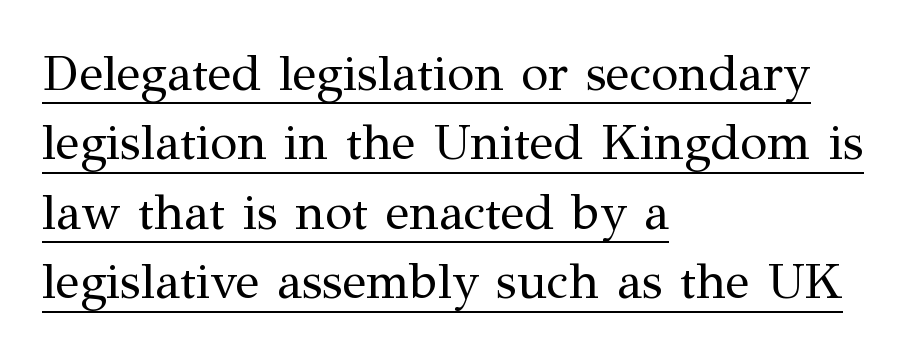
{"serif": "yes", "italic": "no", "bold": "no", "weight": "regular", "width": "normal", "stroke_contrast": "medium", "x_height": "medium", "monospaced": "no", "underline": "yes", "align": "left", "line_spacing": "normal", "line_spacing_ratio": 1.39, "letter_spacing": "normal", "letter_spacing_em": 0.0, "glyph_px": 50}
